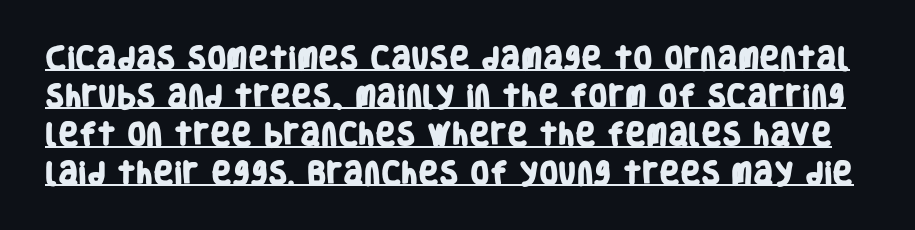
The image shows 25 px bold type; set normal line spacing (1.53x), normal letter spacing, underlined.
